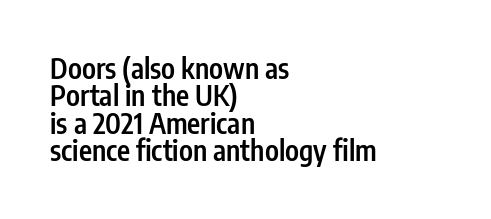
Q: Is the text bold? A: Semi-bold.
Q: Is the text italic (slanted)? A: No, it is upright.
Q: Is the typeface a serif or a sans-serif typeface? A: Sans-serif.
Q: Is the text underlined? A: No.
Q: How is the paragraph aligned? A: Left-aligned.
Q: Is the spacing between letters normal or unusually wide? A: Normal.
Q: Is the spacing between lines tight, normal or loose? A: Tight.
Q: Width (condensed, normal, or wide)? A: Condensed.
Q: Stroke contrast? A: Low.
Q: x-height? A: Medium.
Q: Monospaced? A: No.
